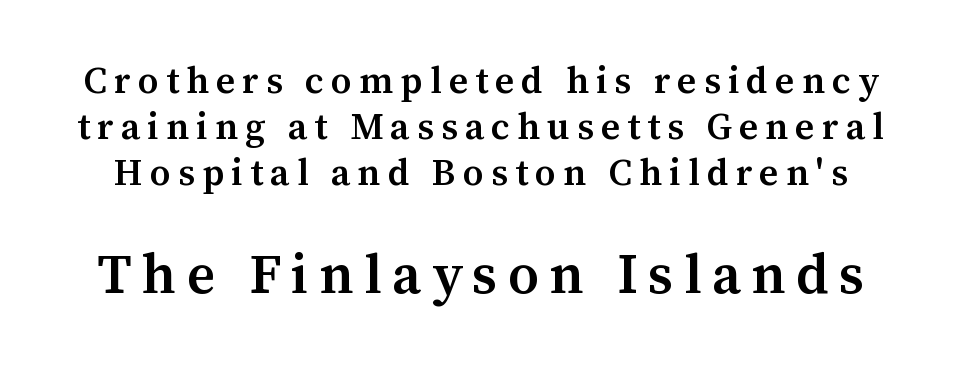
{"serif": "yes", "italic": "no", "bold": "semi", "weight": "semibold", "width": "normal", "stroke_contrast": "medium", "x_height": "medium", "monospaced": "no", "underline": "no", "line_spacing_ratio": 1.24, "larger_block": "second", "size_ratio": 1.49, "glyph_px": 55}
